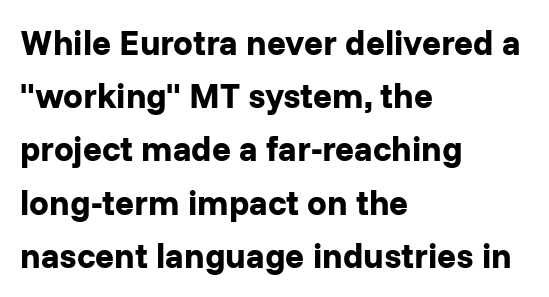
{"serif": "no", "italic": "no", "bold": "yes", "weight": "bold", "width": "normal", "stroke_contrast": "low", "x_height": "medium", "monospaced": "no", "underline": "no", "align": "left", "line_spacing": "normal", "line_spacing_ratio": 1.52, "letter_spacing": "normal", "letter_spacing_em": 0.0, "glyph_px": 35}
